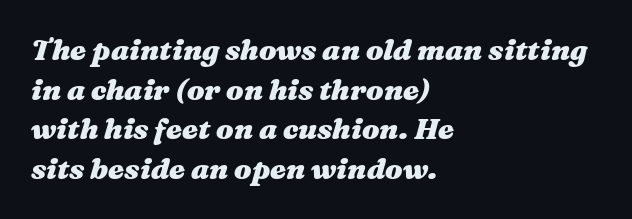
{"italic": "yes", "lean": "right", "slant_degrees": 16, "bold": "yes", "weight": "heavy", "width": "wide", "stroke_contrast": "medium", "x_height": "medium", "monospaced": "no", "underline": "no", "align": "left", "line_spacing": "normal", "line_spacing_ratio": 1.37, "letter_spacing": "normal", "letter_spacing_em": 0.0, "glyph_px": 29}
